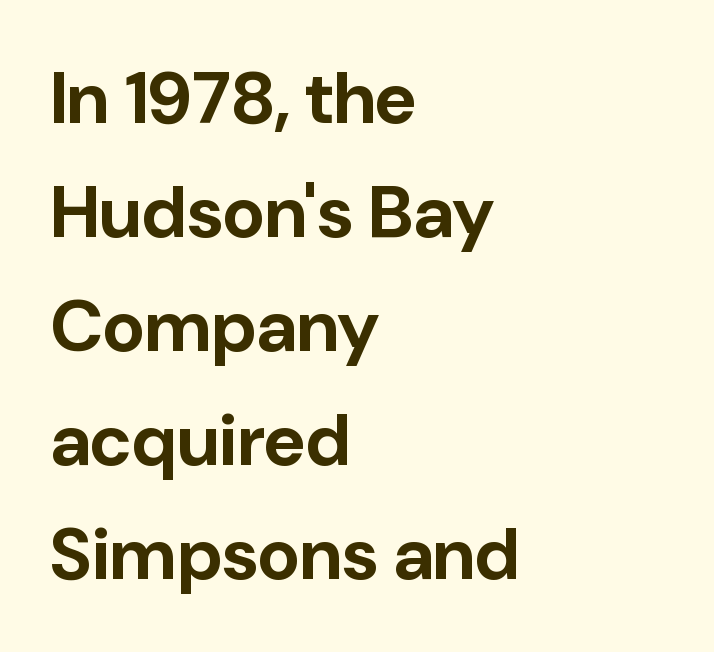
{"serif": "no", "italic": "no", "bold": "yes", "weight": "bold", "width": "normal", "stroke_contrast": "low", "x_height": "medium", "monospaced": "no", "underline": "no", "align": "left", "line_spacing": "normal", "line_spacing_ratio": 1.56, "letter_spacing": "normal", "letter_spacing_em": 0.0, "glyph_px": 73}
